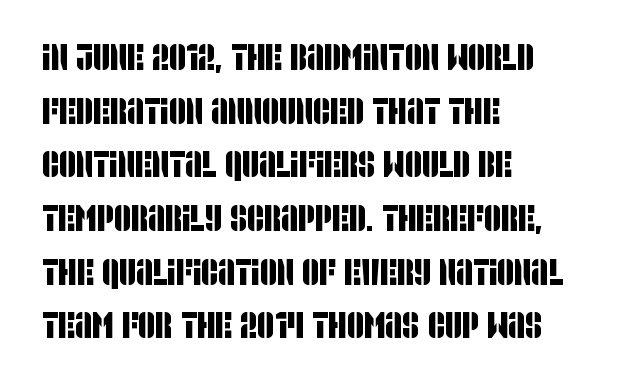
Regarding serifs, this sample does without them. Words appear dense and cohesive because spacing is normal. The gap between lines stays unmarked. A classic flush-left, rag-right setting is used for this passage. Vertical spacing — default.
